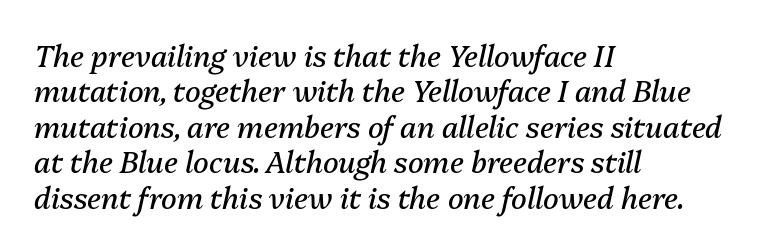
{"italic": "yes", "lean": "right", "slant_degrees": 13, "bold": "no", "weight": "regular", "width": "normal", "stroke_contrast": "medium", "x_height": "medium", "monospaced": "no", "underline": "no", "align": "left", "line_spacing_ratio": 1.22, "letter_spacing": "normal", "letter_spacing_em": 0.0, "glyph_px": 29}
